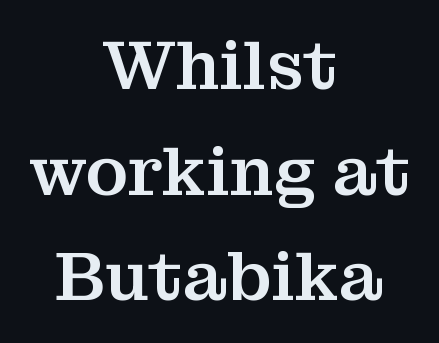
{"serif": "yes", "italic": "no", "width": "normal", "stroke_contrast": "medium", "x_height": "medium", "monospaced": "no", "underline": "no", "align": "center", "line_spacing": "normal", "line_spacing_ratio": 1.53, "letter_spacing": "normal", "letter_spacing_em": 0.0, "glyph_px": 69}
